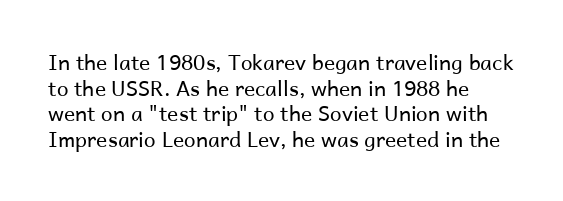
Q: Is the text bold? A: No.
Q: Is the text italic (slanted)? A: No, it is upright.
Q: Is the text underlined? A: No.
Q: Is the spacing between letters normal or unusually wide? A: Normal.
